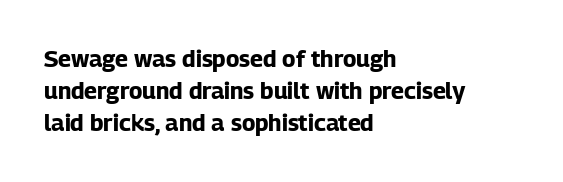
{"italic": "no", "bold": "yes", "underline": "no", "align": "left", "line_spacing": "normal", "line_spacing_ratio": 1.4, "letter_spacing": "normal", "letter_spacing_em": 0.0, "glyph_px": 23}
